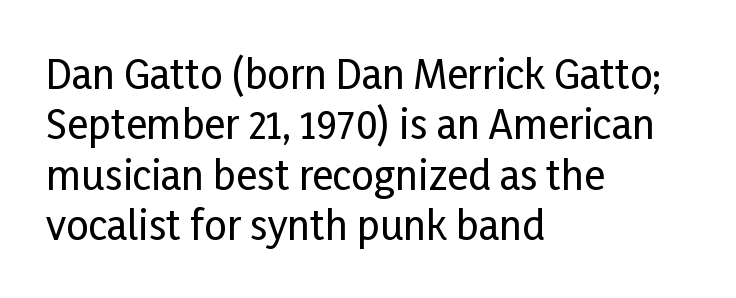
Honestly, there is no underline to notice here at all. The specimen reads as upright at a glance. Letterform terminals end flat and unadorned throughout the passage. Is the letter spacing exaggerated? No — it looks like the ordinary default. Which margin do the lines hug? The left one — the right edge is uneven.
